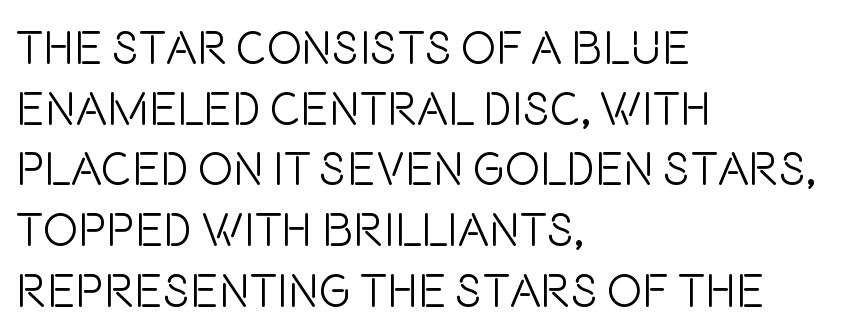
{"serif": "no", "italic": "no", "bold": "no", "weight": "light", "width": "condensed", "stroke_contrast": "low", "x_height": "large", "monospaced": "no", "underline": "no", "align": "left", "line_spacing": "normal", "line_spacing_ratio": 1.29, "letter_spacing": "normal", "letter_spacing_em": 0.0, "glyph_px": 47}
